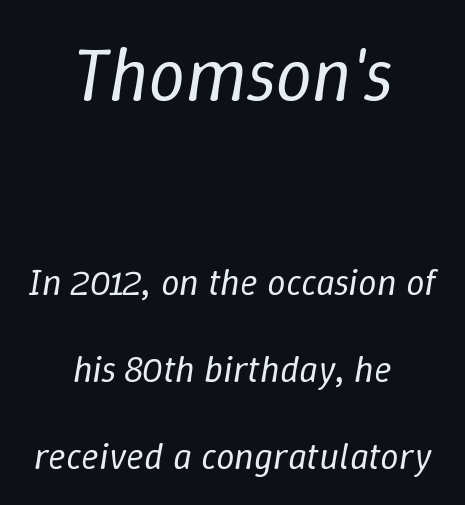
The image shows 74 px regular-weight type, italic (leaning right); set centered, loose line spacing (2.35x), normal letter spacing, not underlined; the first (top) block is 2.0x larger; low stroke contrast and a medium x-height.
